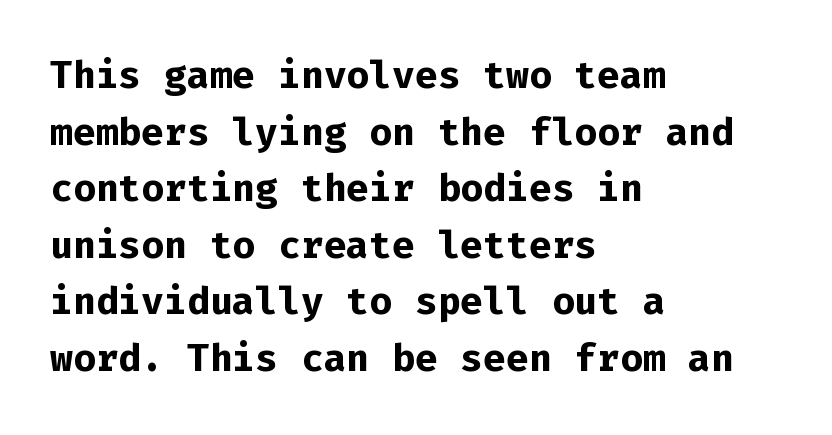
The image shows 38 px bold sans-serif type, upright, monospaced; set left-aligned, normal line spacing (1.49x), normal letter spacing, not underlined; low stroke contrast and a medium x-height.
